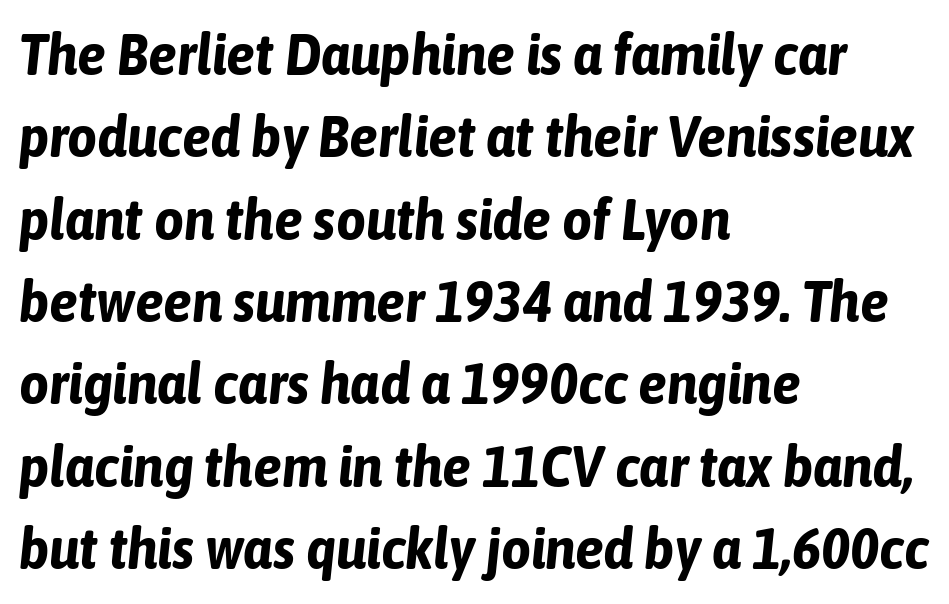
The image shows 58 px bold, condensed type, italic (leaning right); set left-aligned, normal line spacing (1.42x), normal letter spacing, not underlined; low stroke contrast and a medium x-height.
